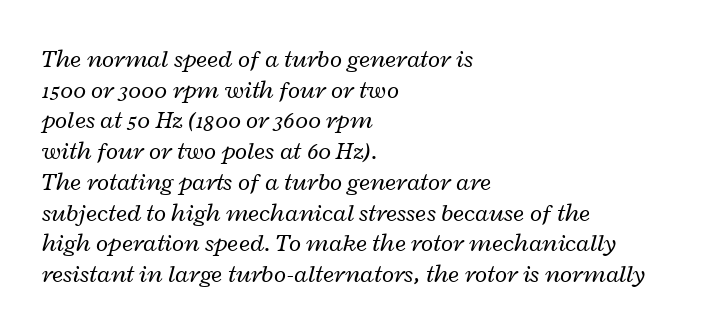
The image shows 25 px text type, italic (leaning right); set left-aligned, line spacing 1.23x, normal letter spacing, not underlined.
